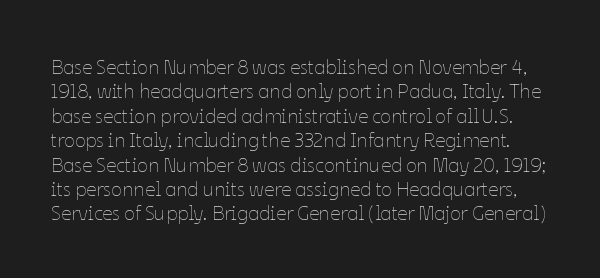
Decoration check: the copy has no underline. Caption: face not bold, strokes unweighted. Tall strokes in this sample are plumb rather than angled. Here the glyphs are tracked normally, forming tight word shapes.
